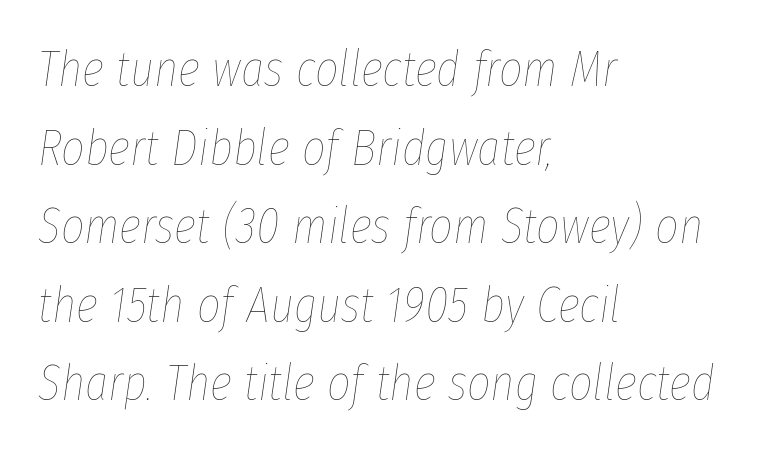
{"italic": "yes", "lean": "right", "slant_degrees": 8, "bold": "no", "weight": "thin", "width": "condensed", "stroke_contrast": "low", "x_height": "medium", "monospaced": "no", "underline": "no", "align": "left", "line_spacing": "normal", "line_spacing_ratio": 1.54, "letter_spacing": "normal", "letter_spacing_em": 0.0, "glyph_px": 51}
